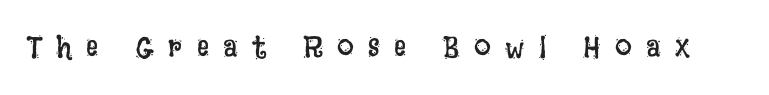
{"italic": "no", "bold": "no", "weight": "regular", "width": "condensed", "stroke_contrast": "low", "x_height": "large", "monospaced": "no", "underline": "no", "letter_spacing": "wide", "letter_spacing_em": 0.49, "glyph_px": 30}
